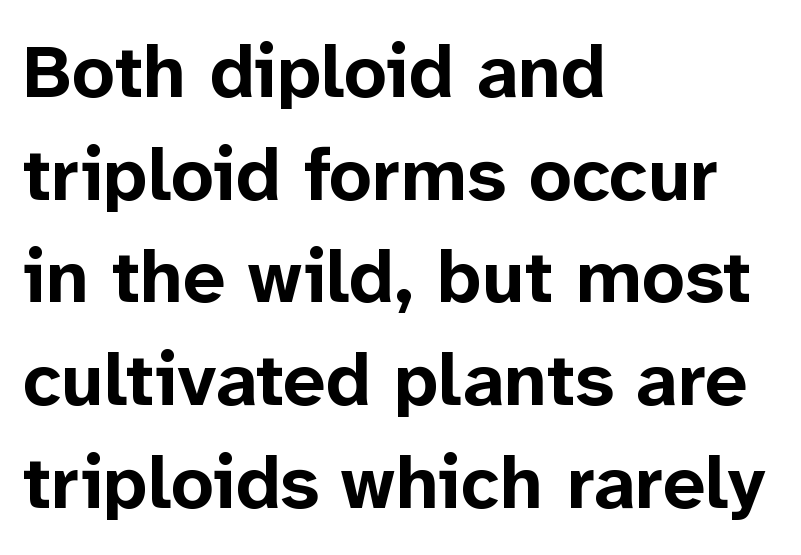
Set as a true bold cut, around the 700 mark. A typesetter would call this zero additional tracking. Posture: vertical. Left-aligned paragraph, ragged on the right. Here the designer chose a conventional face with non-uniform glyph widths. Honestly, the row spacing looks completely unremarkable.
